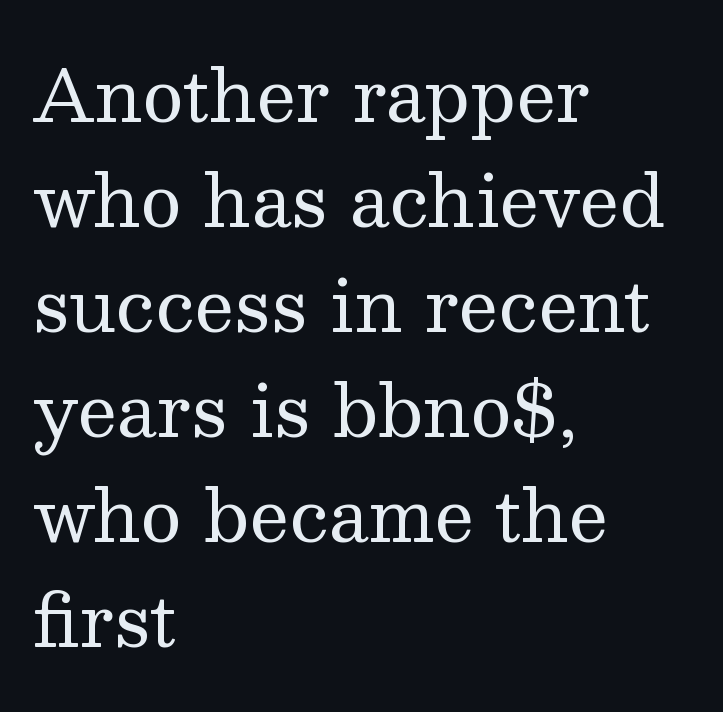
Notice how the stems are strictly vertical — no italics here. Stroke mass is kept to a normal reading level or below. Which margin do the lines hug? The left one — the right edge is uneven. The text was rendered using a seriffed face with decorative stroke endings. Looks like regular typesetting: each glyph gets only the width it needs. Here the glyphs are tracked normally, forming tight word shapes.
